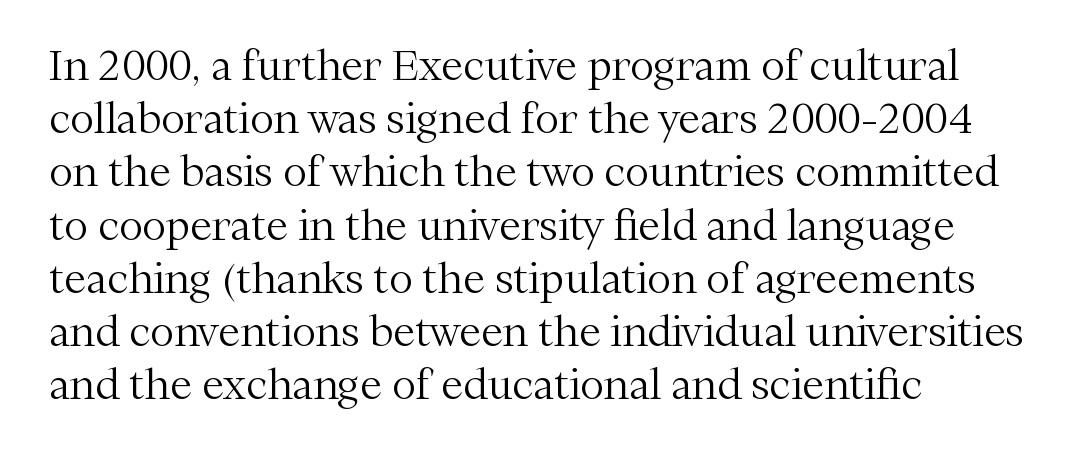
The image shows 40 px light serif type, upright; set left-aligned, normal line spacing (1.33x), normal letter spacing, not underlined; medium stroke contrast and a medium x-height.
